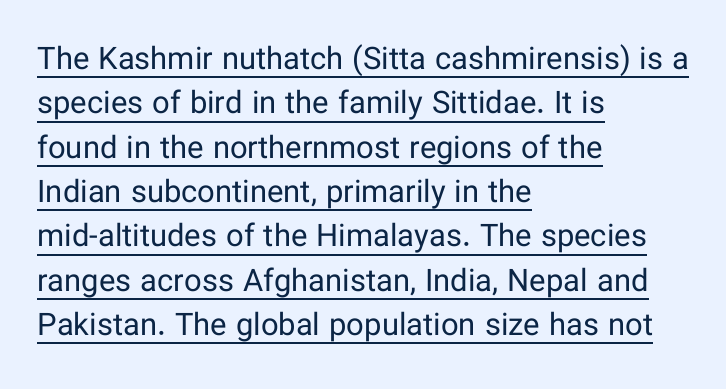
{"serif": "no", "italic": "no", "bold": "no", "weight": "regular", "width": "normal", "stroke_contrast": "low", "x_height": "medium", "monospaced": "no", "underline": "yes", "align": "left", "line_spacing": "normal", "line_spacing_ratio": 1.43, "letter_spacing": "normal", "letter_spacing_em": 0.0, "glyph_px": 31}
